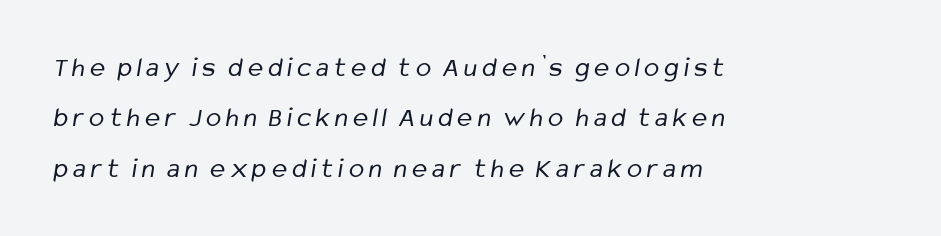
Alignment: flush left. The gap between lines stays unmarked. The designer went with a sans here, leaving each stem footless. Here the designer chose a conventional face with non-uniform glyph widths.
